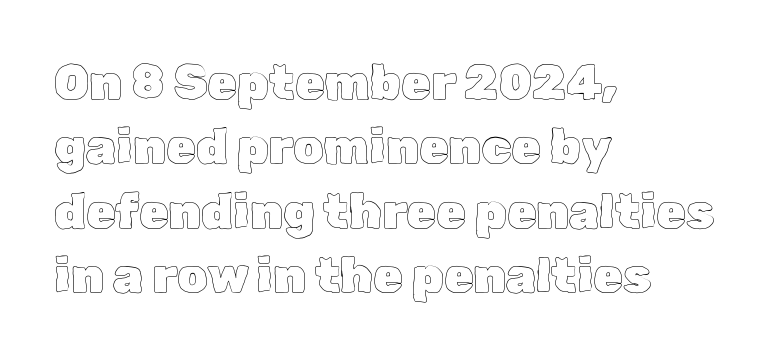
The image shows 48 px text type, upright; set left-aligned, normal line spacing (1.34x), normal letter spacing, not underlined; a medium x-height.
